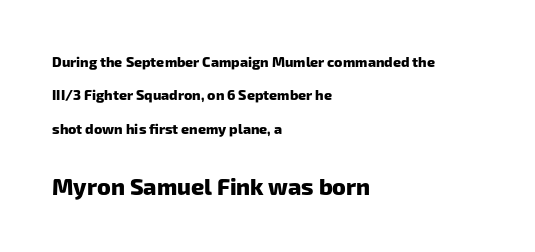
The image shows 23 px bold type; set left-aligned, loose line spacing (2.39x), normal letter spacing, not underlined; the second (bottom) block is 1.64x larger.
